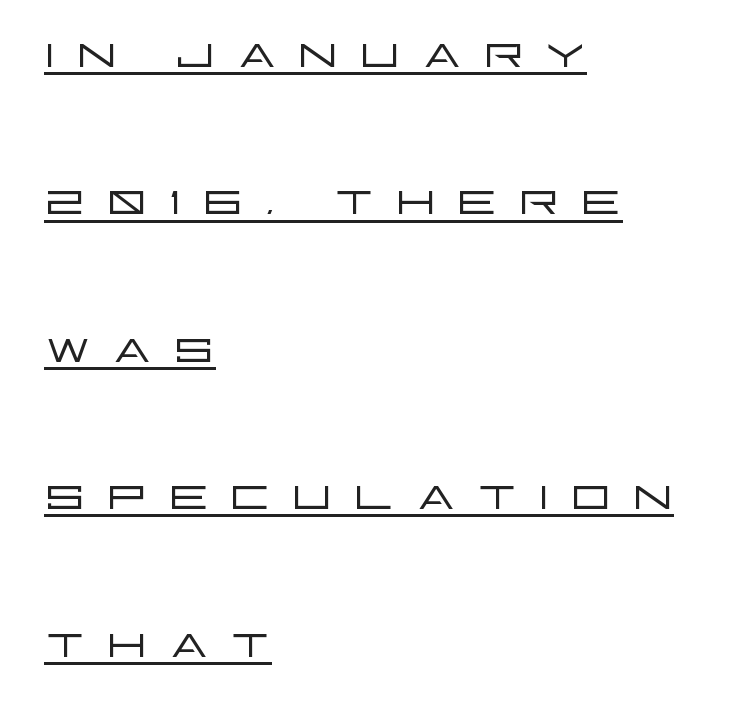
{"serif": "no", "italic": "no", "bold": "no", "weight": "light", "width": "wide", "stroke_contrast": "low", "x_height": "large", "monospaced": "no", "underline": "yes", "align": "left", "line_spacing": "loose", "line_spacing_ratio": 2.34, "letter_spacing": "wide", "letter_spacing_em": 0.31, "glyph_px": 63}
